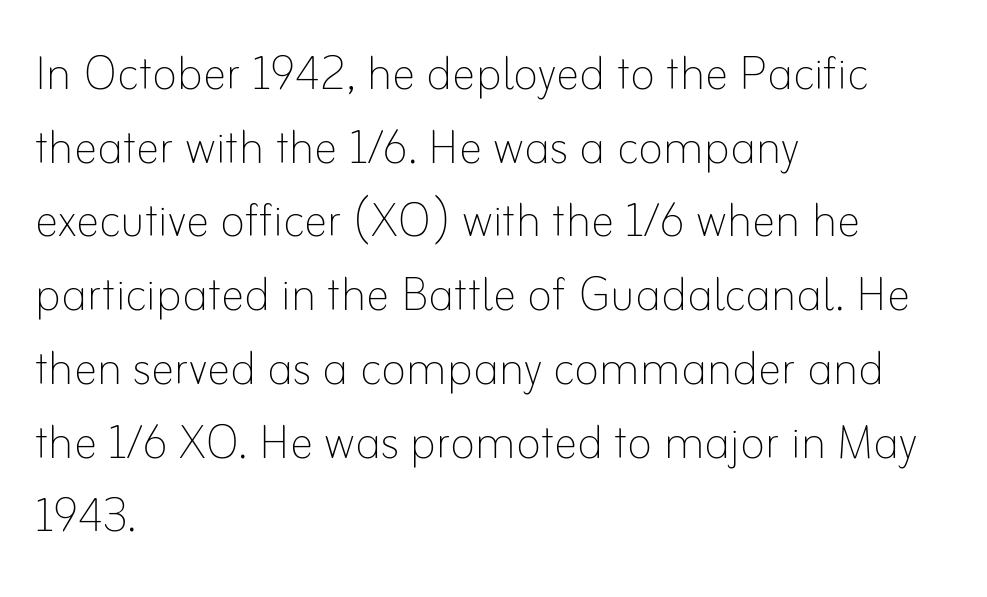
The image shows 59 px thin type, upright; set left-aligned, normal line spacing (1.25x), normal letter spacing, not underlined; low stroke contrast and a small x-height.
